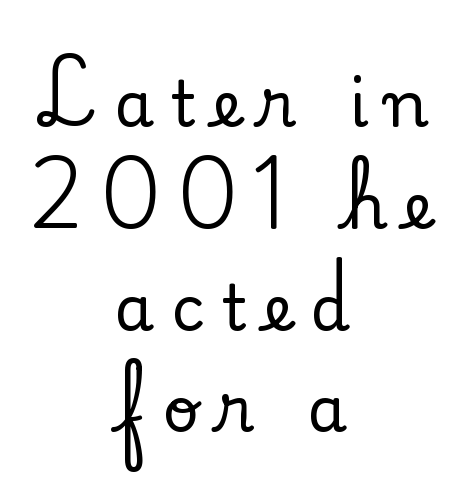
The image shows 64 px serif type, upright; set centered, normal line spacing (1.59x), unusually wide letter spacing (+0.27 em), not underlined; low stroke contrast and a small x-height.
